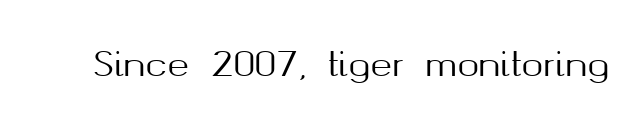
Q: Is the text italic (slanted)? A: No, it is upright.
Q: Is the typeface a serif or a sans-serif typeface? A: Sans-serif.
Q: Is the text underlined? A: No.
Q: Is the spacing between letters normal or unusually wide? A: Normal.
Q: Width (condensed, normal, or wide)? A: Normal.
Q: Stroke contrast? A: Medium.
Q: x-height? A: Medium.
Q: Monospaced? A: No.
